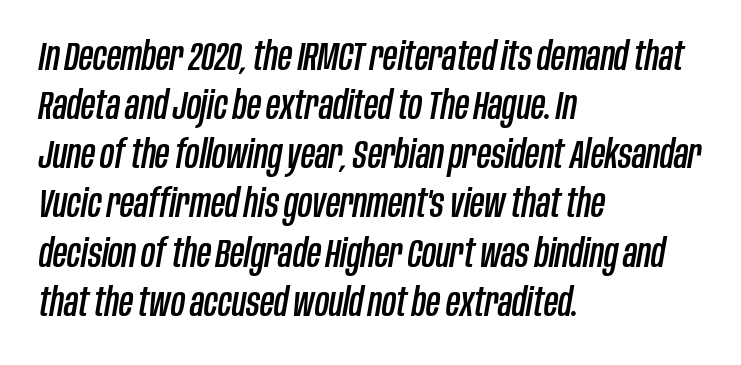
Q: Is the text italic (slanted)? A: Yes, it leans right by about 10 degrees.
Q: Is the text underlined? A: No.
Q: How is the paragraph aligned? A: Left-aligned.
Q: Is the spacing between letters normal or unusually wide? A: Normal.
Q: Is the spacing between lines tight, normal or loose? A: Normal.
Q: Width (condensed, normal, or wide)? A: Condensed.
Q: Stroke contrast? A: Low.
Q: x-height? A: Large.
Q: Monospaced? A: No.
